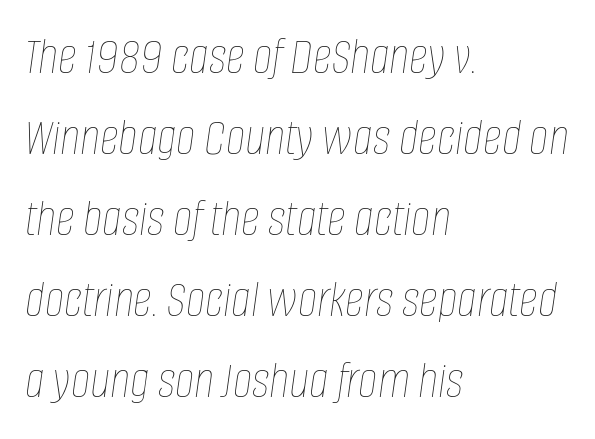
The image shows 53 px thin, condensed type, italic (leaning right); set left-aligned, normal line spacing (1.53x), normal letter spacing, not underlined; low stroke contrast and a large x-height.
